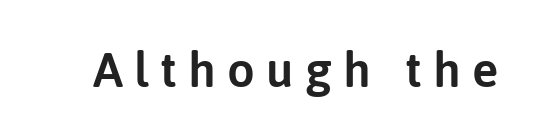
Descenders are the only things crossing below the line. Upright lettering throughout. Are there feet on the stems? There aren't — it's a sans. Observe the wide spacing: letters keep a clear distance from each other. Think of a printed novel: that variable character pitch is what you see here.
